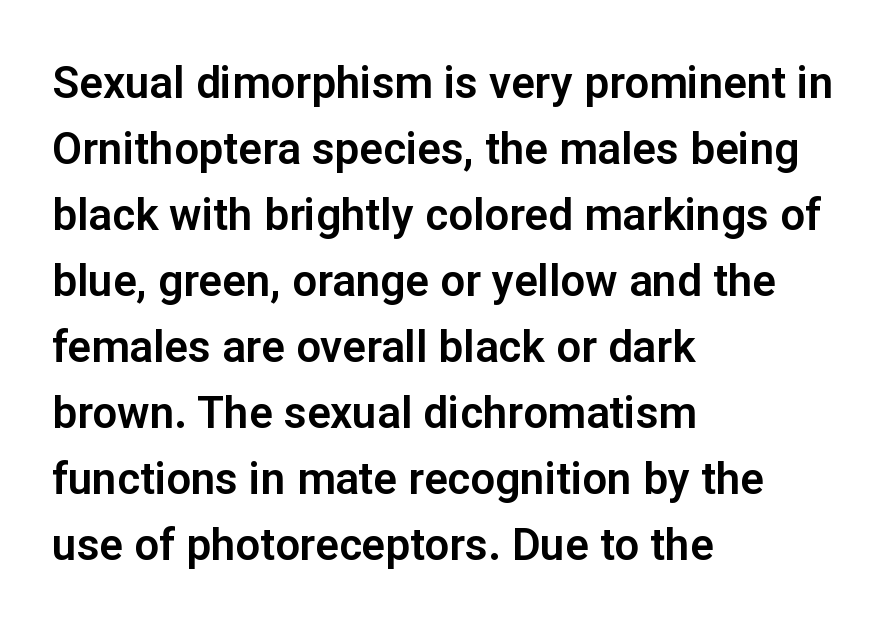
The image shows 44 px sans-serif type, upright; set left-aligned, normal line spacing (1.5x), normal letter spacing, not underlined; low stroke contrast and a medium x-height.
